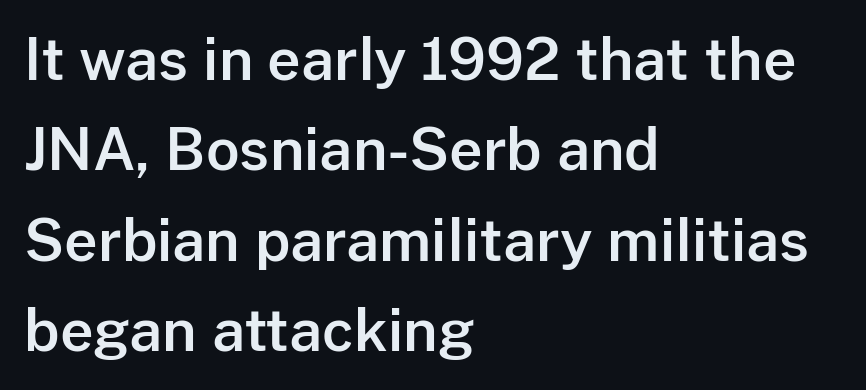
Typographically, this falls in the sans-serif category. If you measured baseline to baseline, you'd find a middling distance. Honestly, there is no underline to notice here at all. No italicization has been applied; the sample stays upright.
